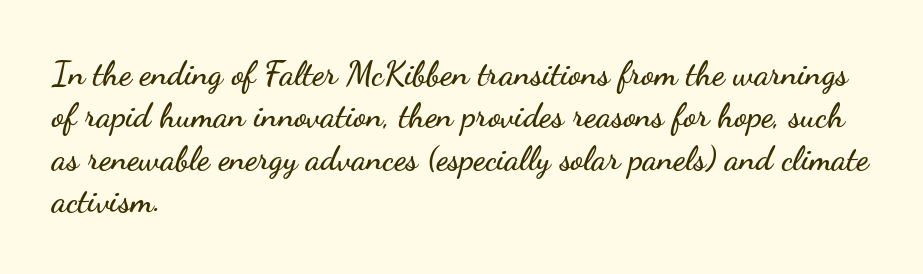
The type family on display is of the sans-serif kind. Spacing between characters is what you'd get straight out of the box. Reading down the column, the eye jumps a familiar distance to each next line. Think of a printed novel: that variable character pitch is what you see here.
